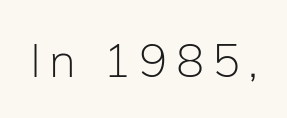
The image shows 47 px light sans-serif type, upright; set not underlined; low stroke contrast and a medium x-height.
